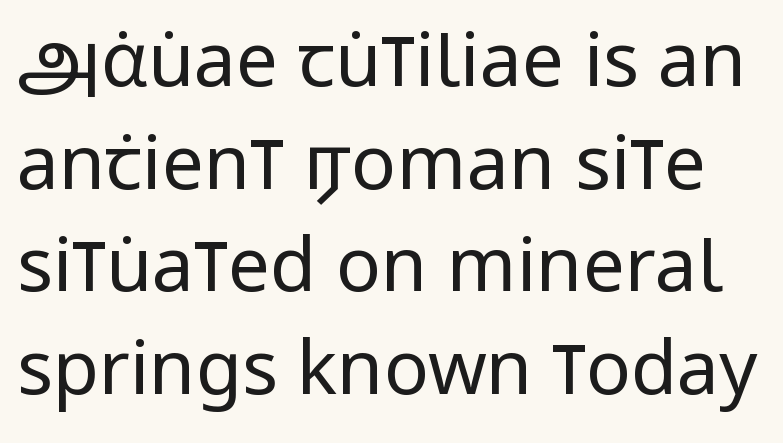
Q: Is the text bold? A: No.
Q: Is the text italic (slanted)? A: No, it is upright.
Q: Is the typeface a serif or a sans-serif typeface? A: Sans-serif.
Q: Is the text underlined? A: No.
Q: Is the spacing between letters normal or unusually wide? A: Normal.
Q: Is the spacing between lines tight, normal or loose? A: Normal.
Q: Width (condensed, normal, or wide)? A: Condensed.
Q: Stroke contrast? A: Low.
Q: x-height? A: Large.
Q: Monospaced? A: No.
